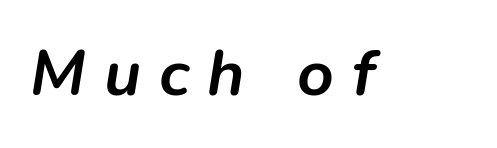
{"italic": "yes", "lean": "right", "slant_degrees": 9, "bold": "yes", "weight": "semibold", "width": "normal", "stroke_contrast": "low", "x_height": "medium", "monospaced": "no", "underline": "no", "letter_spacing": "wide", "letter_spacing_em": 0.28, "glyph_px": 64}
